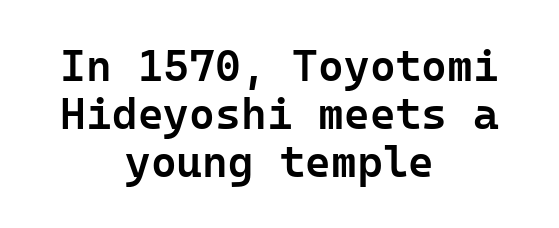
{"serif": "no", "italic": "no", "bold": "semi", "weight": "semibold", "width": "normal", "stroke_contrast": "low", "x_height": "medium", "underline": "no", "align": "center", "line_spacing": "tight", "line_spacing_ratio": 1.09, "letter_spacing": "normal", "letter_spacing_em": 0.0, "glyph_px": 44}
